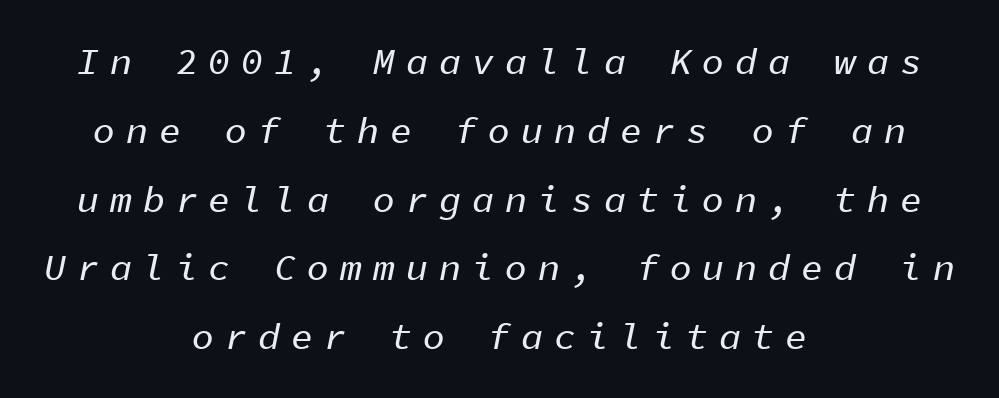
{"italic": "yes", "lean": "right", "slant_degrees": 11, "width": "normal", "stroke_contrast": "low", "x_height": "medium", "monospaced": "yes", "underline": "no", "align": "center", "line_spacing_ratio": 1.86, "letter_spacing": "wide", "letter_spacing_em": 0.29, "glyph_px": 37}
